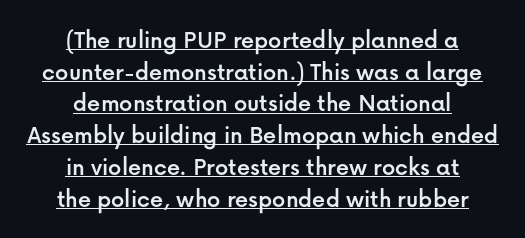
The image shows 26 px text type, upright; set centered, line spacing 1.22x, normal letter spacing, underlined.
